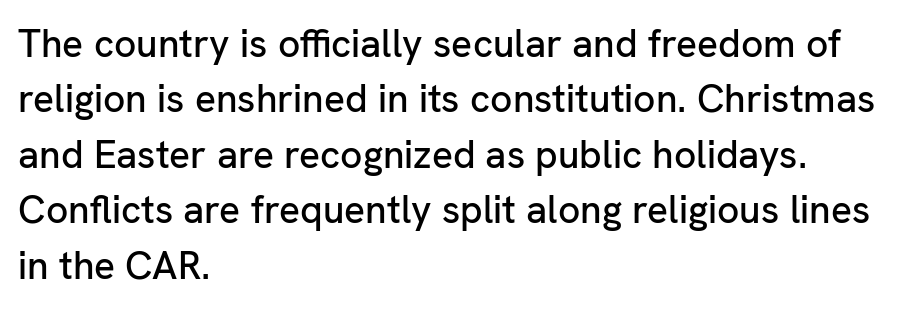
The image shows 39 px sans-serif type, upright; set left-aligned, normal line spacing (1.42x), normal letter spacing, not underlined; low stroke contrast and a medium x-height.
